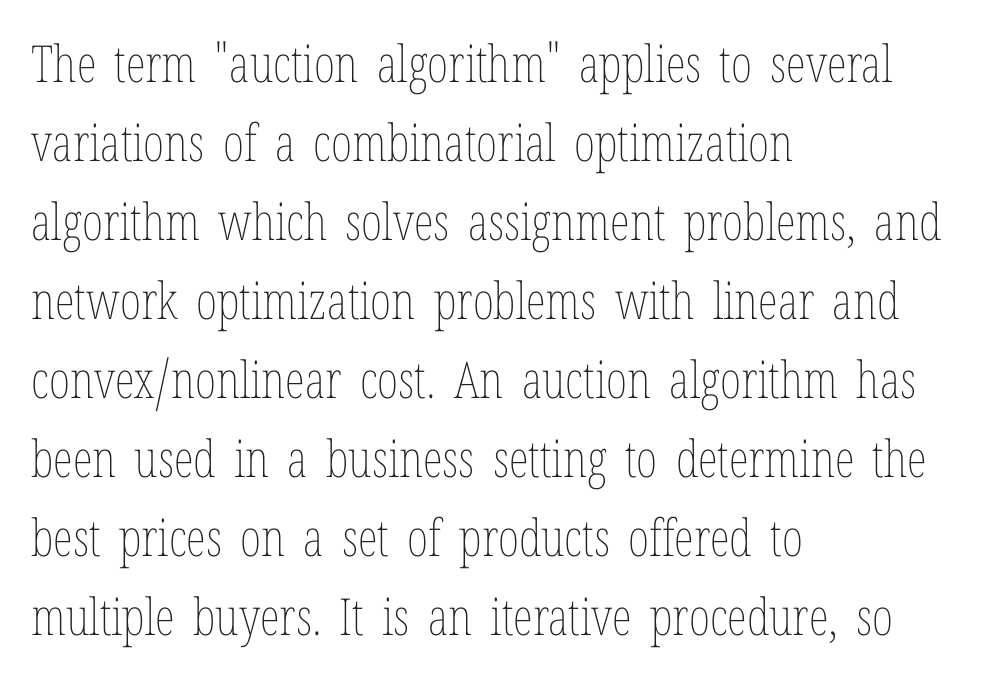
Q: Is the text bold? A: No.
Q: Is the text italic (slanted)? A: No, it is upright.
Q: Is the text underlined? A: No.
Q: How is the paragraph aligned? A: Left-aligned.
Q: Is the spacing between letters normal or unusually wide? A: Normal.
Q: Is the spacing between lines tight, normal or loose? A: Normal.
Q: Width (condensed, normal, or wide)? A: Condensed.
Q: Stroke contrast? A: Low.
Q: x-height? A: Medium.
Q: Monospaced? A: No.
